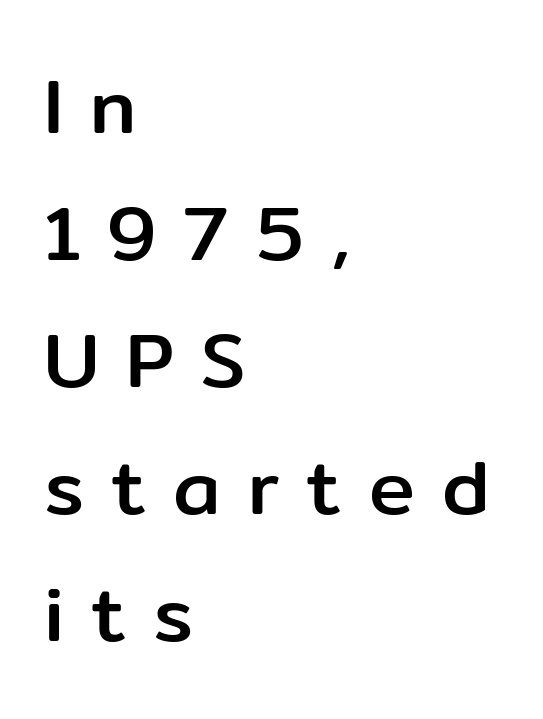
{"serif": "no", "italic": "no", "width": "normal", "stroke_contrast": "low", "x_height": "medium", "monospaced": "no", "underline": "no", "align": "left", "line_spacing": "normal", "line_spacing_ratio": 1.65, "letter_spacing": "wide", "letter_spacing_em": 0.35, "glyph_px": 77}
